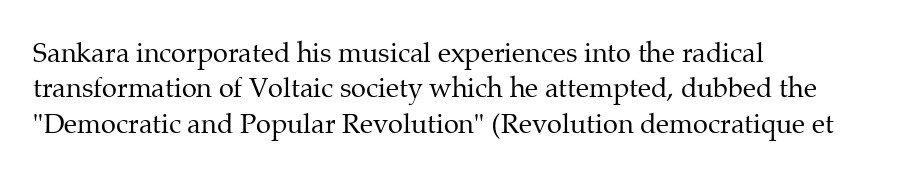
The image shows 27 px text type, upright; set left-aligned, normal line spacing (1.31x), normal letter spacing, not underlined.
